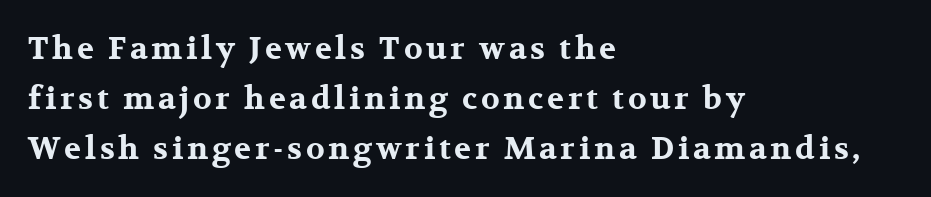
Q: Is the text bold? A: Yes.
Q: Is the text italic (slanted)? A: No, it is upright.
Q: Is the typeface a serif or a sans-serif typeface? A: Serif.
Q: Is the text underlined? A: No.
Q: How is the paragraph aligned? A: Left-aligned.
Q: Is the spacing between lines tight, normal or loose? A: Normal.
Q: Width (condensed, normal, or wide)? A: Wide.
Q: Stroke contrast? A: Medium.
Q: x-height? A: Medium.
Q: Monospaced? A: No.
